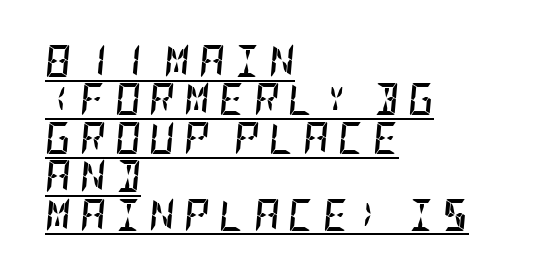
The image shows 32 px semibold, condensed type, italic (leaning right); set left-aligned, line spacing 1.2x, unusually wide letter spacing (+0.27 em), underlined; low stroke contrast and a large x-height.
